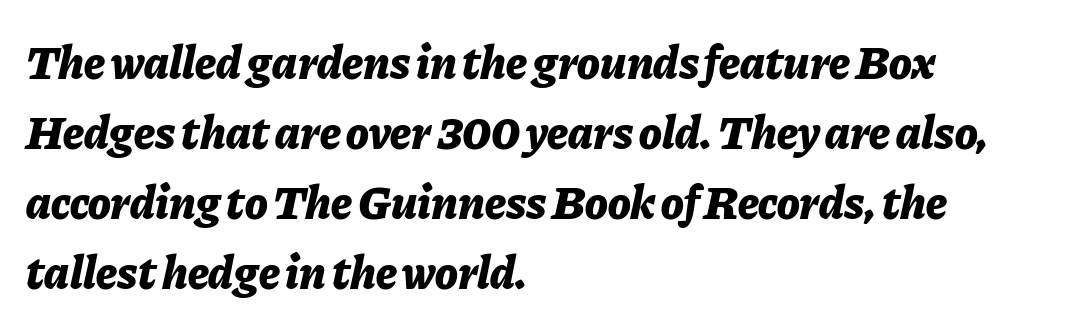
Q: Is the text bold? A: Yes.
Q: Is the text italic (slanted)? A: Yes, it leans right by about 11 degrees.
Q: Is the text underlined? A: No.
Q: How is the paragraph aligned? A: Left-aligned.
Q: Is the spacing between letters normal or unusually wide? A: Normal.
Q: Is the spacing between lines tight, normal or loose? A: Normal.
Q: Width (condensed, normal, or wide)? A: Normal.
Q: Stroke contrast? A: Low.
Q: x-height? A: Medium.
Q: Monospaced? A: No.
